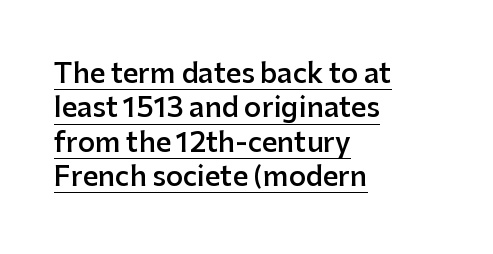
Q: Is the text bold? A: Semi-bold.
Q: Is the text italic (slanted)? A: No, it is upright.
Q: Is the text underlined? A: Yes.
Q: How is the paragraph aligned? A: Left-aligned.
Q: Is the spacing between letters normal or unusually wide? A: Normal.
Q: Is the spacing between lines tight, normal or loose? A: Normal.
